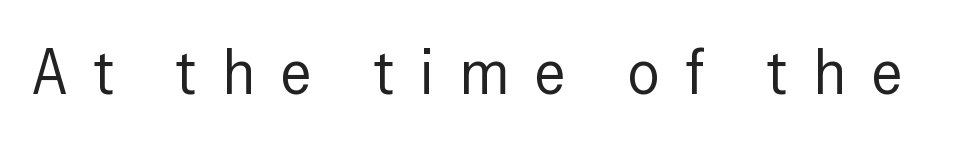
Observe the absence of serifs on each vertical stroke in this sample. This sample uses expanded letter spacing, leaving extra air between glyphs. Characters remain perfectly vertical along every line. Each row of text sits above clean, open space. Spacing verdict: proportional, widths tailored to each character. Is the stroke heavy? The answer is a plain regular-or-lighter.
